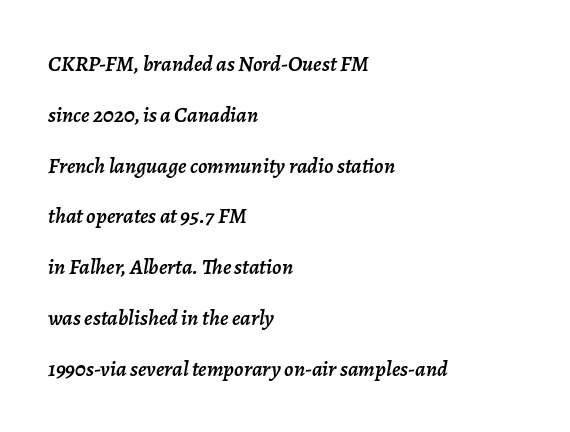
If you measured baseline to baseline, you'd find a long distance. This is oblique type, the kind used for emphasis or titles. Bare-footed words on every line. Each line starts at the same left margin while the right side varies. There is no visible air inserted between adjacent glyphs.
